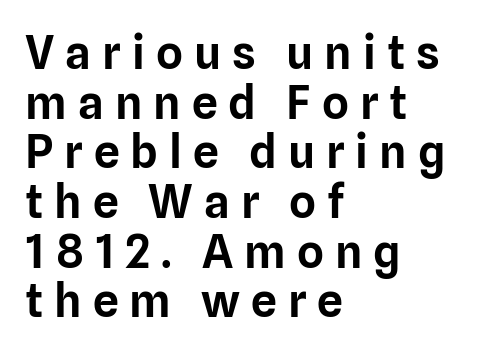
The image shows 46 px sans-serif type, upright; set left-aligned, tight line spacing (1.08x), unusually wide letter spacing (+0.24 em), not underlined; low stroke contrast and a medium x-height.
